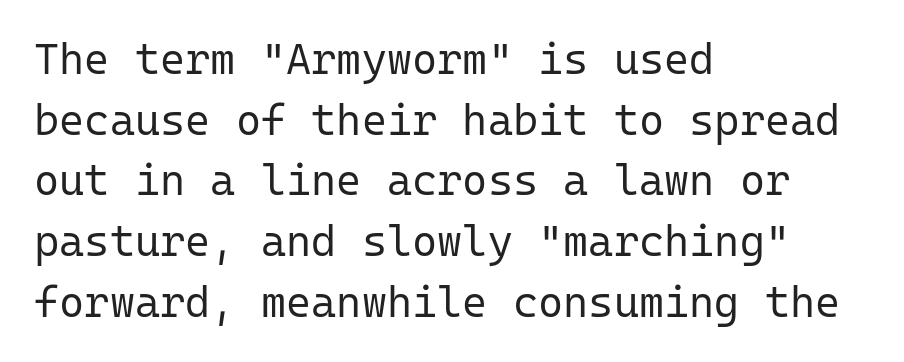
Weight class: somewhere from thin through regular. Compared with a centered layout, this one pins lines to the left instead. Classification — sans serif. Spacing verdict: monospaced, one width for all characters. Tracking here is standard; glyphs follow each other at the usual distance. One glance says typical: line gaps are just what's usual.
